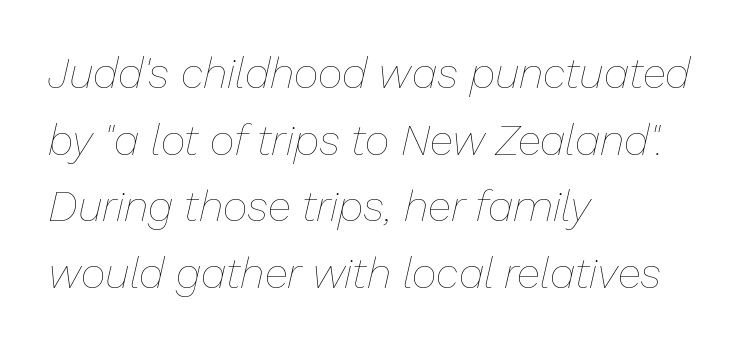
The typeface has the unassuming heft of standard copy or less. Tall strokes in this sample are angled rather than plumb. You could not count columns in this text — the font is proportionally spaced. Standard letterfit; no display-style spreading of the glyphs. Each row of text sits above clean, open space.
